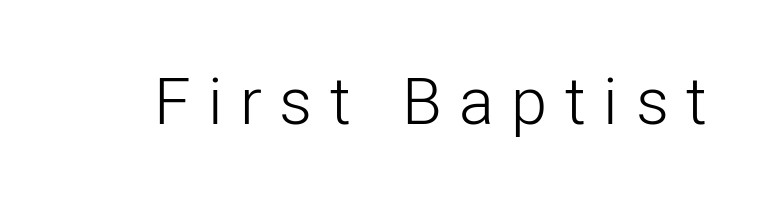
Q: Is the text bold? A: No.
Q: Is the text italic (slanted)? A: No, it is upright.
Q: Is the typeface a serif or a sans-serif typeface? A: Sans-serif.
Q: Is the text underlined? A: No.
Q: Is the spacing between letters normal or unusually wide? A: Unusually wide.
Q: Width (condensed, normal, or wide)? A: Normal.
Q: Stroke contrast? A: Low.
Q: x-height? A: Medium.
Q: Monospaced? A: No.
